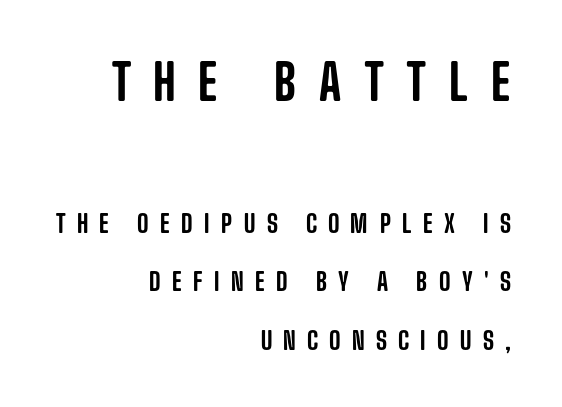
Q: Is the text italic (slanted)? A: No, it is upright.
Q: Is the typeface a serif or a sans-serif typeface? A: Sans-serif.
Q: Is the text underlined? A: No.
Q: How is the paragraph aligned? A: Right-aligned.
Q: Is the spacing between letters normal or unusually wide? A: Unusually wide.
Q: Is the spacing between lines tight, normal or loose? A: Loose.
Q: Which block of text is set in a larger size, the first (top) or the second (bottom)? A: The first (top) one.
Q: Width (condensed, normal, or wide)? A: Condensed.
Q: Stroke contrast? A: Low.
Q: x-height? A: Large.
Q: Monospaced? A: No.
